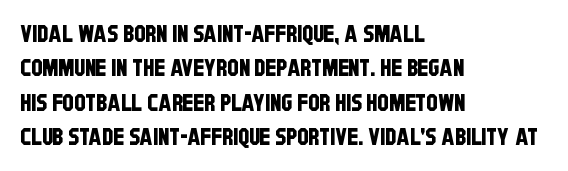
Q: Is the text underlined? A: No.
Q: How is the paragraph aligned? A: Left-aligned.
Q: Is the spacing between letters normal or unusually wide? A: Normal.
Q: Is the spacing between lines tight, normal or loose? A: Normal.
